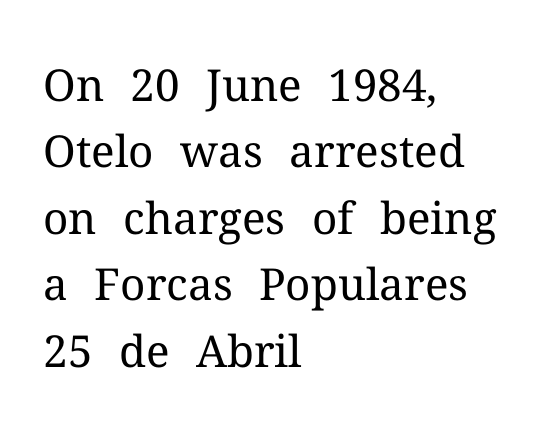
The image shows 44 px regular-weight serif type, upright; set left-aligned, normal line spacing (1.51x), normal letter spacing, not underlined; medium stroke contrast and a medium x-height.
